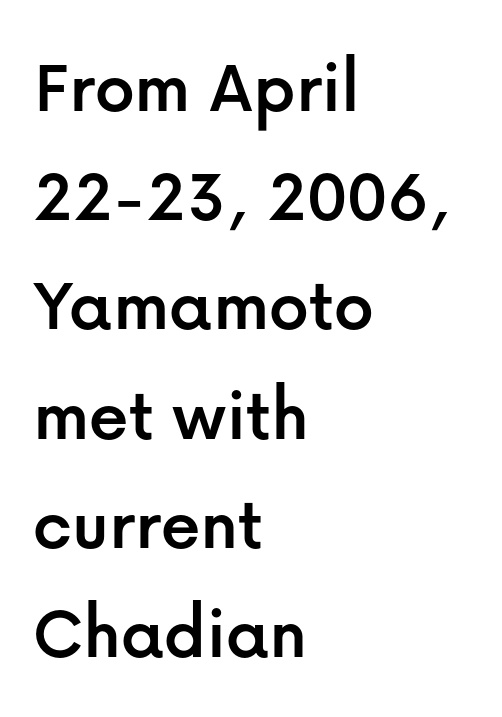
Q: Is the text italic (slanted)? A: No, it is upright.
Q: Is the typeface a serif or a sans-serif typeface? A: Sans-serif.
Q: Is the text underlined? A: No.
Q: How is the paragraph aligned? A: Left-aligned.
Q: Is the spacing between letters normal or unusually wide? A: Normal.
Q: Is the spacing between lines tight, normal or loose? A: Normal.
Q: Width (condensed, normal, or wide)? A: Normal.
Q: Stroke contrast? A: Low.
Q: x-height? A: Medium.
Q: Monospaced? A: No.
